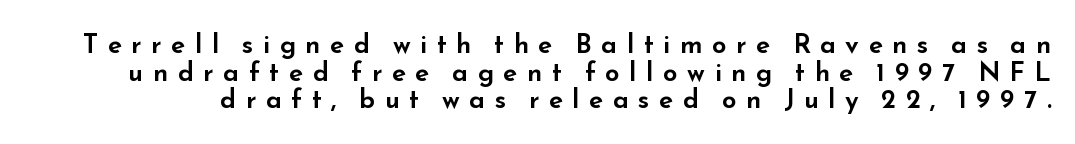
It's the straight-up-and-down kind of type. Does the leading feel generous? Not at all — it's pinched. This rendering widens character spacing well past its baseline value. Underlining? Definitely not there.
